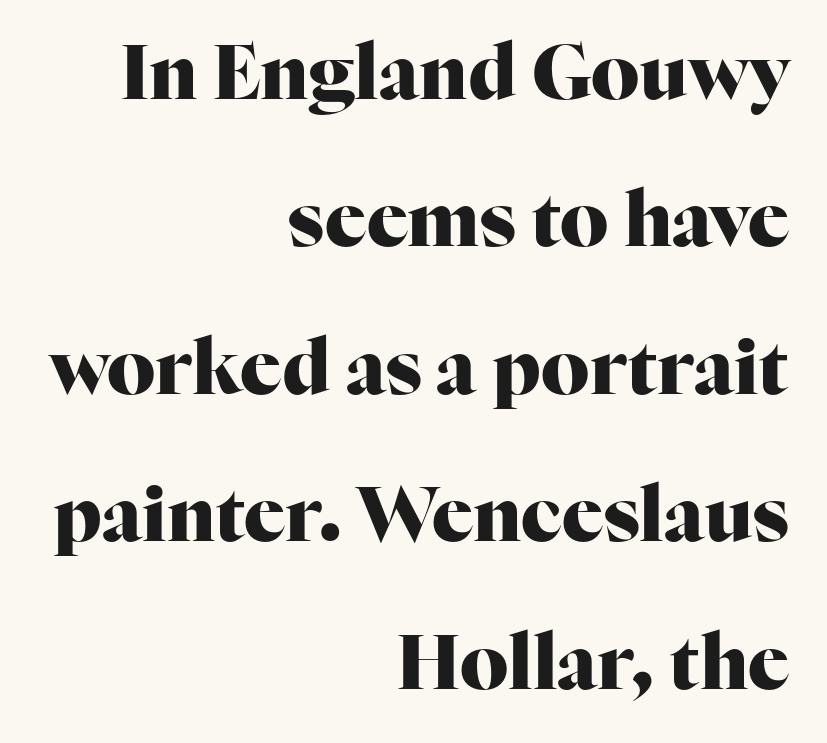
The image shows 76 px heavy serif type, upright; set right-aligned, loose line spacing (1.94x), normal letter spacing, not underlined; high stroke contrast and a medium x-height.
